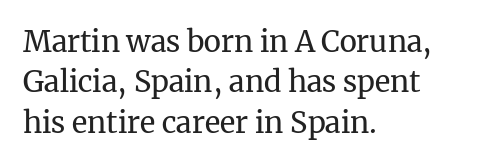
{"serif": "yes", "italic": "no", "bold": "no", "weight": "regular", "width": "normal", "stroke_contrast": "medium", "x_height": "medium", "monospaced": "no", "underline": "no", "align": "left", "line_spacing": "normal", "line_spacing_ratio": 1.39, "letter_spacing": "normal", "letter_spacing_em": 0.0, "glyph_px": 29}
